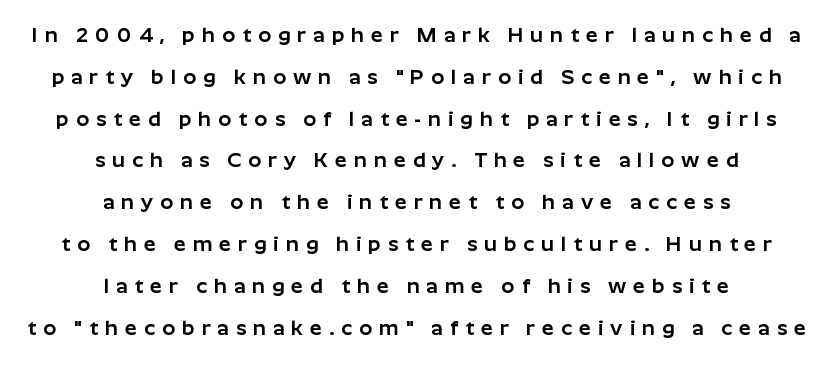
{"italic": "no", "underline": "no", "align": "center", "line_spacing": "loose", "line_spacing_ratio": 1.99, "letter_spacing": "wide", "letter_spacing_em": 0.33, "glyph_px": 21}
